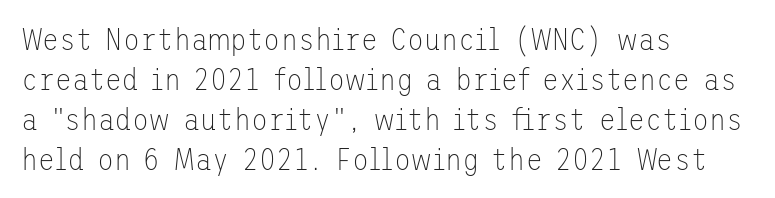
Q: Is the text bold? A: No.
Q: Is the text italic (slanted)? A: No, it is upright.
Q: Is the typeface a serif or a sans-serif typeface? A: Sans-serif.
Q: Is the text underlined? A: No.
Q: How is the paragraph aligned? A: Left-aligned.
Q: Is the spacing between letters normal or unusually wide? A: Normal.
Q: Is the spacing between lines tight, normal or loose? A: Normal.
Q: Width (condensed, normal, or wide)? A: Normal.
Q: Stroke contrast? A: Low.
Q: x-height? A: Medium.
